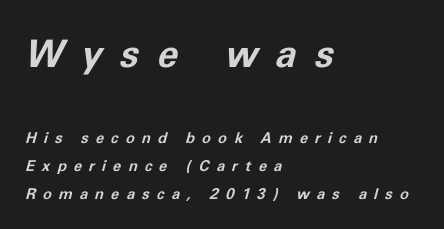
Q: Is the text bold? A: Yes.
Q: Is the text italic (slanted)? A: Yes, it leans right by about 11 degrees.
Q: Is the text underlined? A: No.
Q: How is the paragraph aligned? A: Left-aligned.
Q: Is the spacing between letters normal or unusually wide? A: Unusually wide.
Q: Which block of text is set in a larger size, the first (top) or the second (bottom)? A: The first (top) one.
Q: Width (condensed, normal, or wide)? A: Normal.
Q: Stroke contrast? A: Low.
Q: x-height? A: Medium.
Q: Monospaced? A: No.
